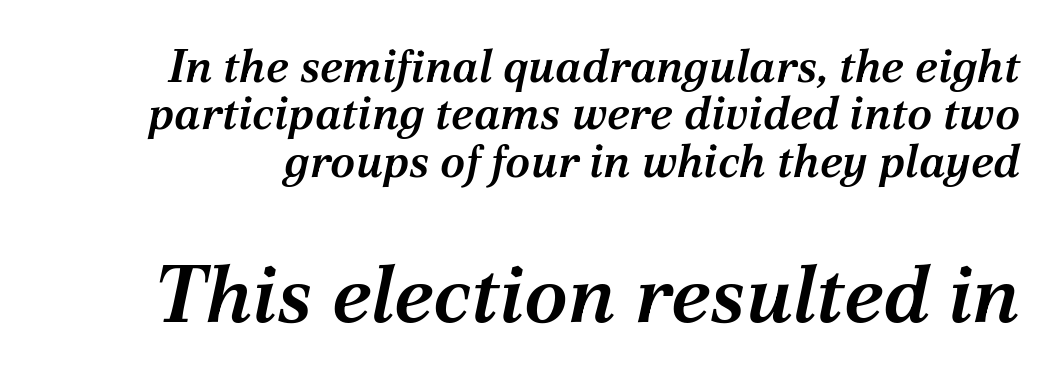
Each letter keeps its own natural width here, so spacing adapts to shape. Font category for this specimen: serif. What's the leading like? Squeezed, with rows nearly overlapping. These lines were composed using italics. The line texture is even and compact thanks to regular tracking.
